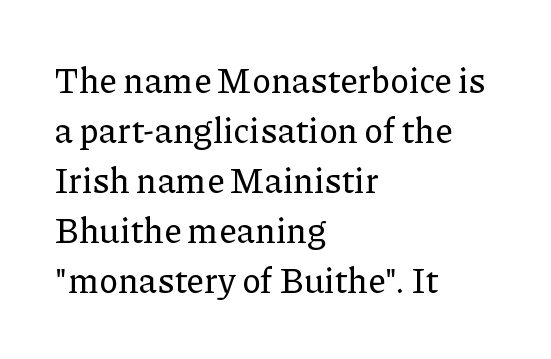
Q: Is the text italic (slanted)? A: No, it is upright.
Q: Is the typeface a serif or a sans-serif typeface? A: Serif.
Q: Is the text underlined? A: No.
Q: How is the paragraph aligned? A: Left-aligned.
Q: Is the spacing between letters normal or unusually wide? A: Normal.
Q: Is the spacing between lines tight, normal or loose? A: Normal.
Q: Width (condensed, normal, or wide)? A: Normal.
Q: Stroke contrast? A: Low.
Q: x-height? A: Medium.
Q: Monospaced? A: No.
